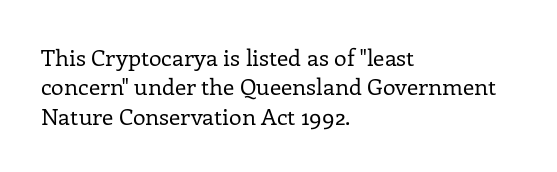
It's the straight-up-and-down kind of type. The face used here is rendered with its standard letterfit. The setting favours the left margin, as ordinary paragraphs usually do. This is not heavy type; no bold has been used. Interline gaps are of average width in this sample.
